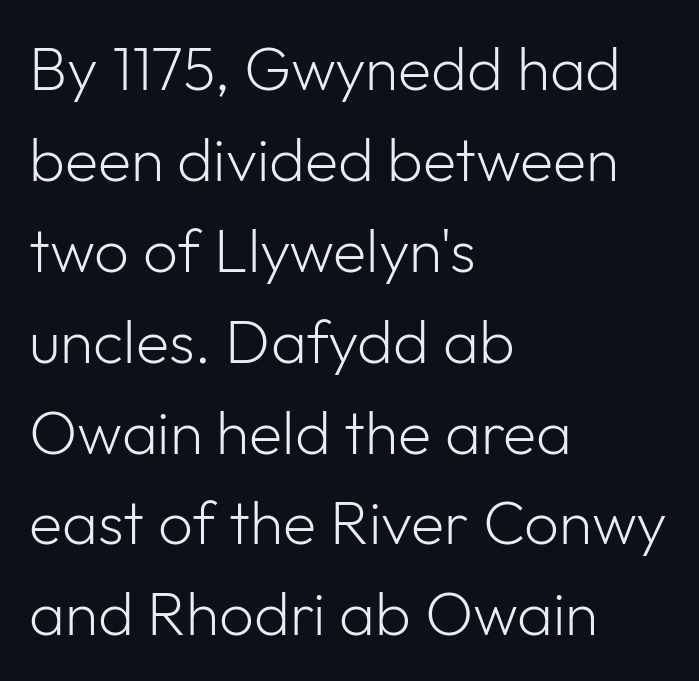
Look at the tracking — it's just the regular setting, nothing added. No letter is thick-stroked: the sample isn't bold. Characters remain perfectly vertical along every line. This block has exactly the height ordinary leading produces. Note the varied advance widths — an 'i' is clearly narrower than an 'm'.
